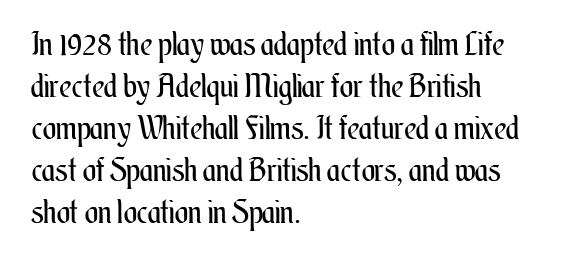
Q: Is the text bold? A: No.
Q: Is the text italic (slanted)? A: No, it is upright.
Q: Is the text underlined? A: No.
Q: How is the paragraph aligned? A: Left-aligned.
Q: Is the spacing between letters normal or unusually wide? A: Normal.
Q: Is the spacing between lines tight, normal or loose? A: Normal.
Q: Width (condensed, normal, or wide)? A: Condensed.
Q: Stroke contrast? A: Medium.
Q: x-height? A: Small.
Q: Monospaced? A: No.
